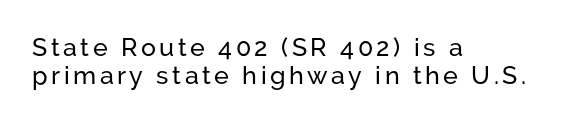
Q: Is the text italic (slanted)? A: No, it is upright.
Q: Is the text underlined? A: No.
Q: How is the paragraph aligned? A: Left-aligned.
Q: Is the spacing between lines tight, normal or loose? A: Tight.
